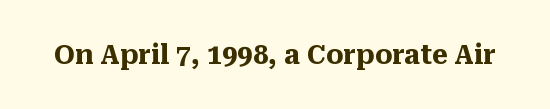
The image shows 27 px bold type, upright; set normal letter spacing, not underlined.
